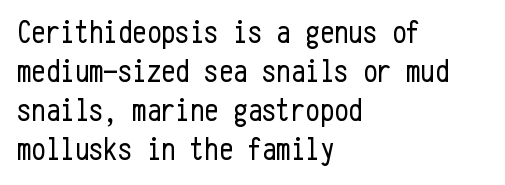
This rendering leaves character spacing at its baseline value. Underline: absent. The passage shown is typed in a monospace face where columns stay perfectly aligned. Ascenders rise straight up at ninety degrees.
